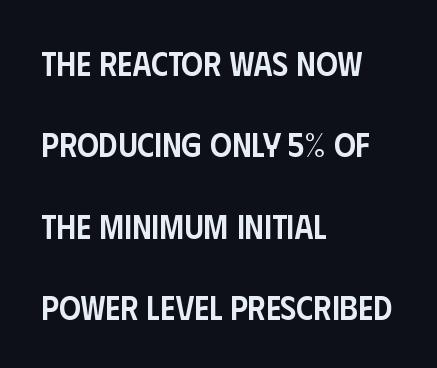
{"serif": "no", "italic": "no", "bold": "semi", "weight": "semibold", "width": "condensed", "stroke_contrast": "low", "x_height": "large", "monospaced": "no", "underline": "no", "align": "left", "line_spacing": "loose", "line_spacing_ratio": 2.39, "letter_spacing": "normal", "letter_spacing_em": 0.0, "glyph_px": 34}
